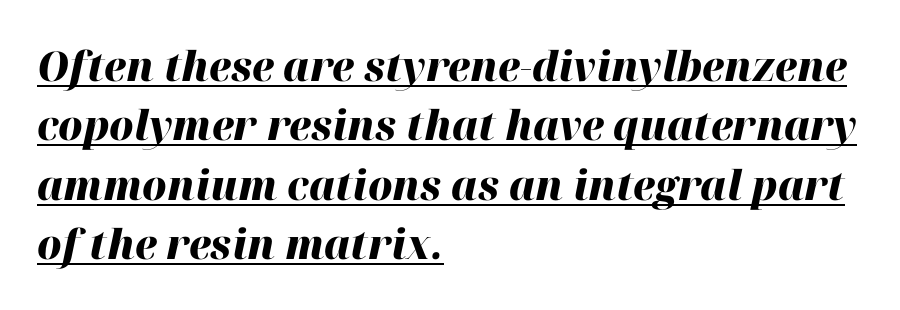
Character widths vary here, with narrow letters taking less room than wide ones. The specimen includes a rule beneath the text block's lines. Weight: bold. Italic? Definitely — the glyphs are oblique.
